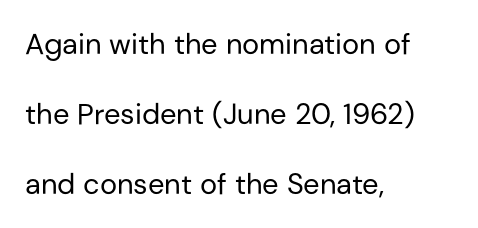
Proportional: the letters do not fall into vertical columns. Check where the strokes stop: nothing finishes them off — pure sans. The type sits square on the baseline with zero lean. Beneath every word, the page is bare. The space between consecutive lines is lavish. Reading down the block, your eye returns to a fixed left position each line.
